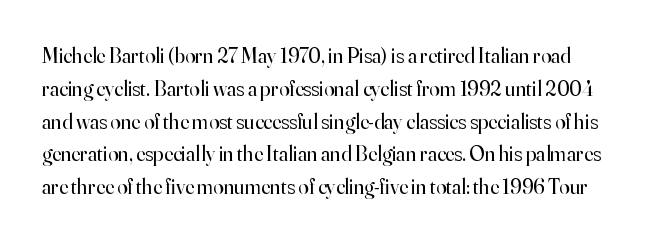
{"italic": "no", "bold": "no", "underline": "no", "line_spacing": "normal", "line_spacing_ratio": 1.56, "letter_spacing": "normal", "letter_spacing_em": 0.0, "glyph_px": 21}
